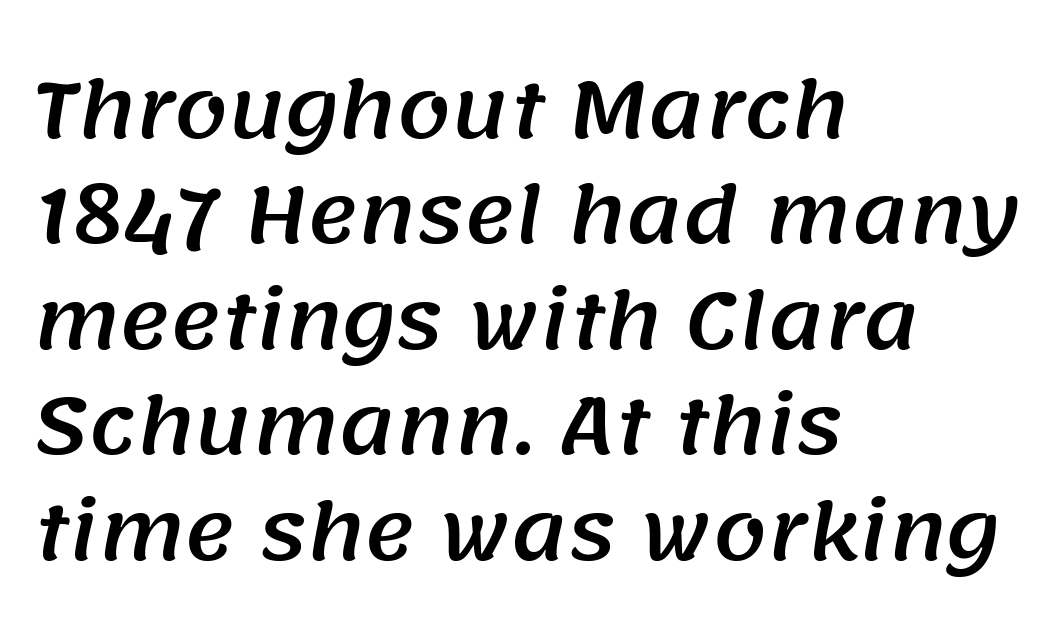
The image shows 77 px sans-serif type; set left-aligned, normal line spacing (1.37x), normal letter spacing, not underlined; medium stroke contrast and a large x-height.
